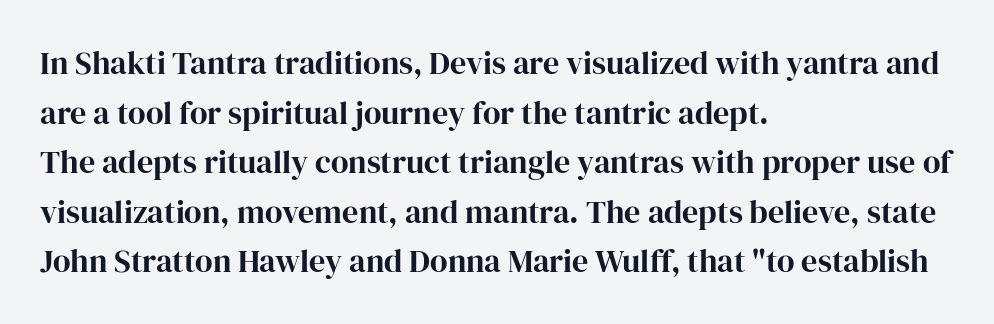
{"serif": "yes", "italic": "no", "width": "normal", "stroke_contrast": "high", "x_height": "medium", "monospaced": "no", "underline": "no", "align": "left", "line_spacing": "normal", "line_spacing_ratio": 1.55, "letter_spacing": "normal", "letter_spacing_em": 0.0, "glyph_px": 32}
